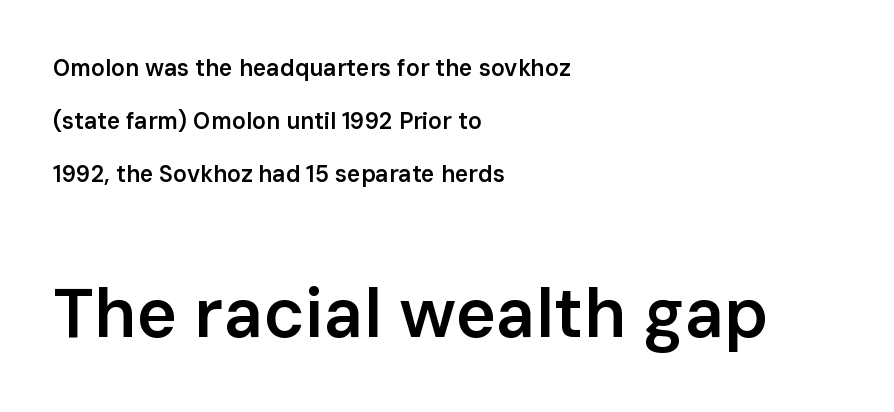
Compare the two chunks: the lower has the greater cap height. Unmarked baselines from the first word to the last. Compared with an ordinary text face, these strokes are moderately heavier — a semibold. Serifs: no, the terminals of the letterforms are clean.
